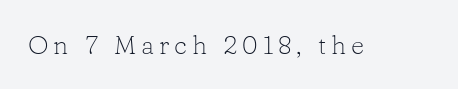
Q: Is the text bold? A: No.
Q: Is the text italic (slanted)? A: No, it is upright.
Q: Is the text underlined? A: No.
